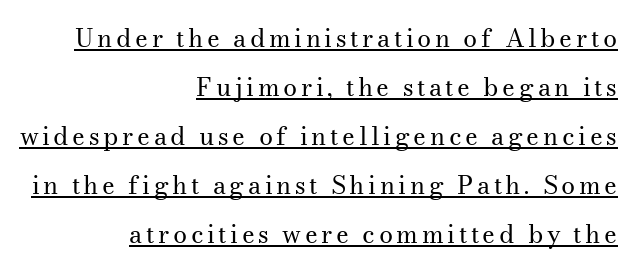
Q: Is the text bold? A: No.
Q: Is the text italic (slanted)? A: No, it is upright.
Q: Is the text underlined? A: Yes.
Q: How is the paragraph aligned? A: Right-aligned.
Q: Is the spacing between lines tight, normal or loose? A: Loose.
